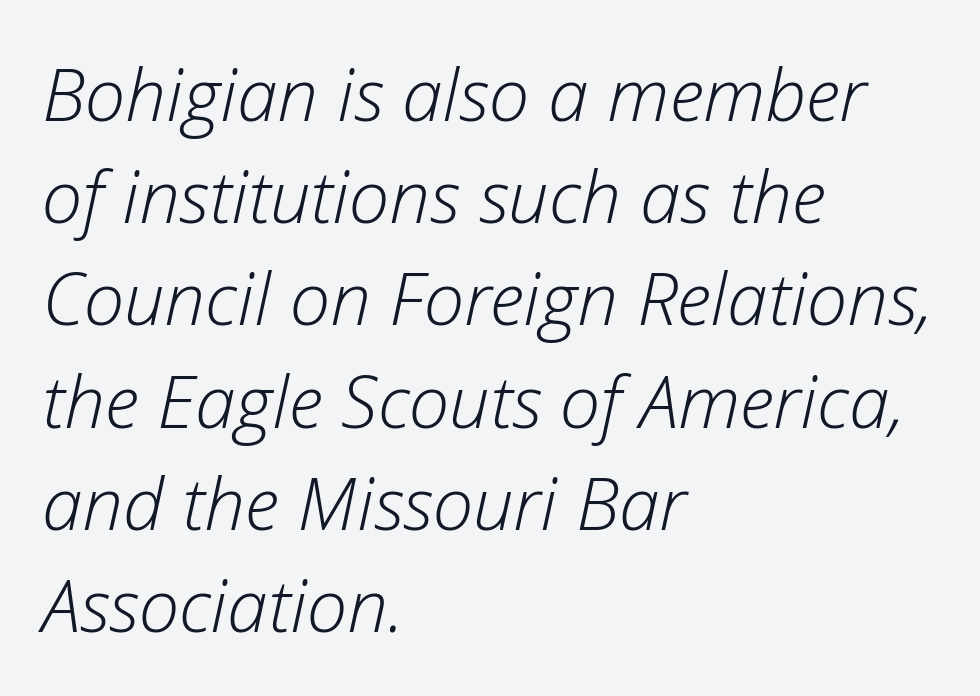
Evenly set lines give the paragraph a standard silhouette. Looking at the ascenders, they clearly lean. Characters follow at the spacing the type designer built in. The font is comparable to plain body text, perhaps lighter. The passage shown is typed in a proportional face where columns would drift.
